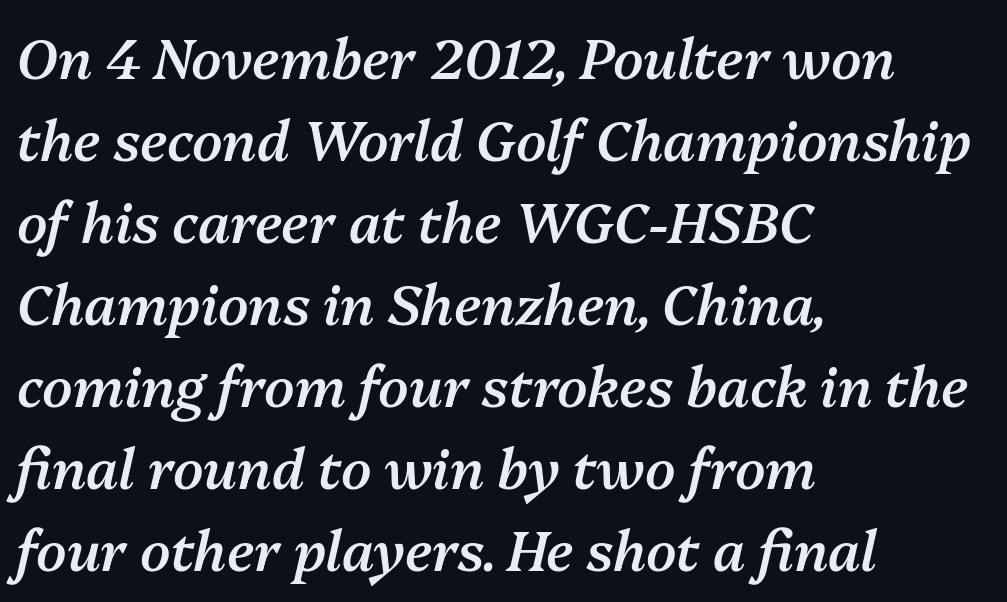
Q: Is the text bold? A: Semi-bold.
Q: Is the text italic (slanted)? A: Yes, it leans right by about 13 degrees.
Q: Is the text underlined? A: No.
Q: How is the paragraph aligned? A: Left-aligned.
Q: Is the spacing between letters normal or unusually wide? A: Normal.
Q: Is the spacing between lines tight, normal or loose? A: Normal.
Q: Width (condensed, normal, or wide)? A: Normal.
Q: Stroke contrast? A: Medium.
Q: x-height? A: Medium.
Q: Monospaced? A: No.
